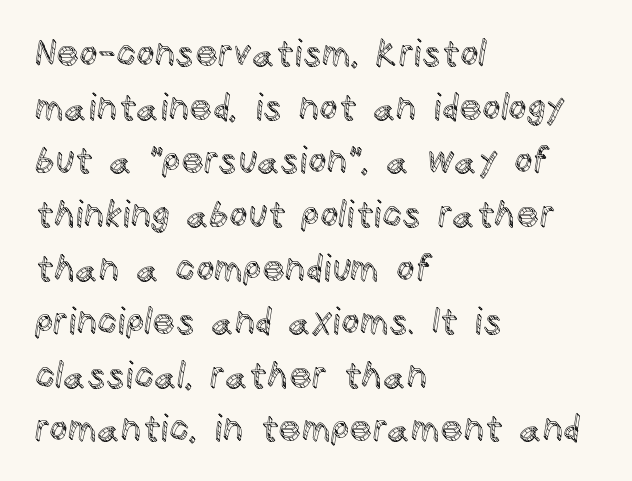
Q: Is the text italic (slanted)? A: Yes.
Q: Is the text underlined? A: No.
Q: How is the paragraph aligned? A: Left-aligned.
Q: Is the spacing between letters normal or unusually wide? A: Normal.
Q: Is the spacing between lines tight, normal or loose? A: Normal.
Q: Width (condensed, normal, or wide)? A: Normal.
Q: x-height? A: Large.
Q: Monospaced? A: No.
